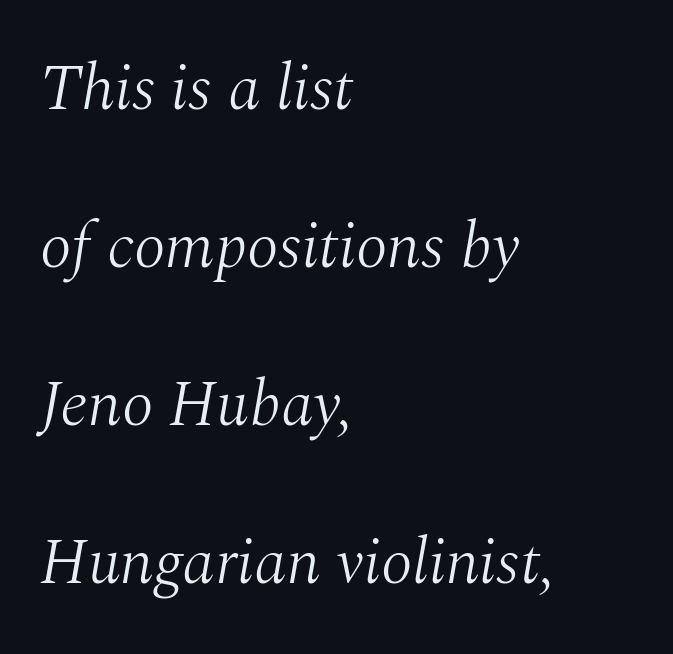
{"serif": "yes", "italic": "yes", "lean": "right", "slant_degrees": 10, "bold": "no", "weight": "light", "width": "normal", "stroke_contrast": "medium", "x_height": "medium", "monospaced": "no", "underline": "no", "align": "left", "line_spacing": "loose", "line_spacing_ratio": 2.43, "letter_spacing": "normal", "letter_spacing_em": 0.0, "glyph_px": 65}
